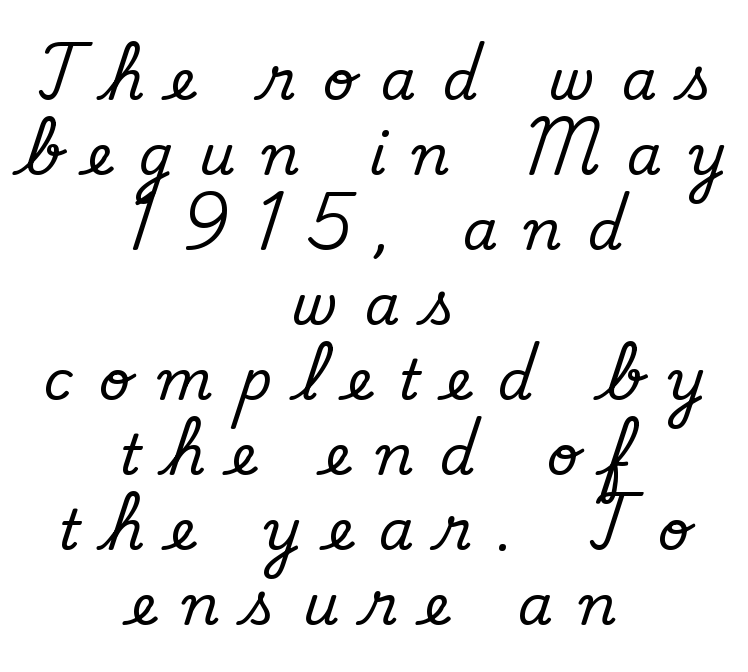
The image shows 56 px regular-weight sans-serif type; set centered, normal line spacing (1.34x), unusually wide letter spacing (+0.47 em), not underlined; low stroke contrast and a small x-height.
